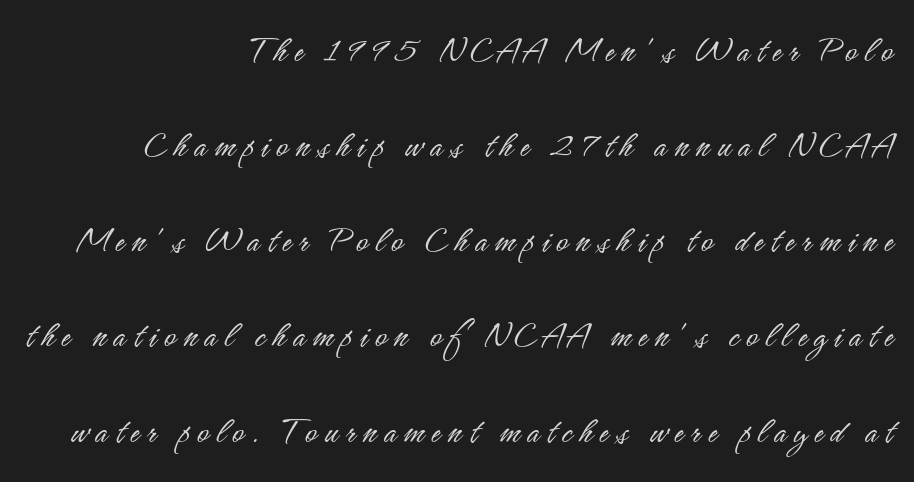
Q: Is the text bold? A: No.
Q: Is the text italic (slanted)? A: Yes.
Q: Is the typeface a serif or a sans-serif typeface? A: Sans-serif.
Q: Is the text underlined? A: No.
Q: How is the paragraph aligned? A: Right-aligned.
Q: Is the spacing between lines tight, normal or loose? A: Loose.
Q: Width (condensed, normal, or wide)? A: Condensed.
Q: Stroke contrast? A: Low.
Q: x-height? A: Small.
Q: Monospaced? A: No.
